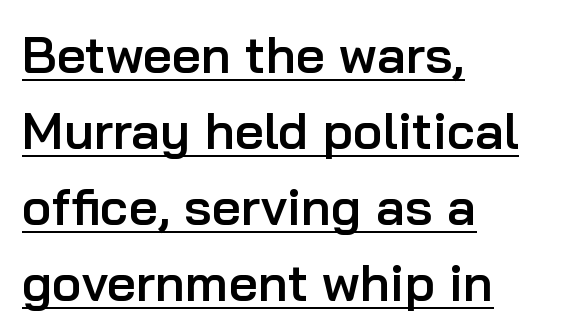
Q: Is the text bold? A: Semi-bold.
Q: Is the text italic (slanted)? A: No, it is upright.
Q: Is the typeface a serif or a sans-serif typeface? A: Sans-serif.
Q: Is the text underlined? A: Yes.
Q: How is the paragraph aligned? A: Left-aligned.
Q: Is the spacing between letters normal or unusually wide? A: Normal.
Q: Is the spacing between lines tight, normal or loose? A: Normal.
Q: Width (condensed, normal, or wide)? A: Normal.
Q: Stroke contrast? A: Low.
Q: x-height? A: Medium.
Q: Monospaced? A: No.
